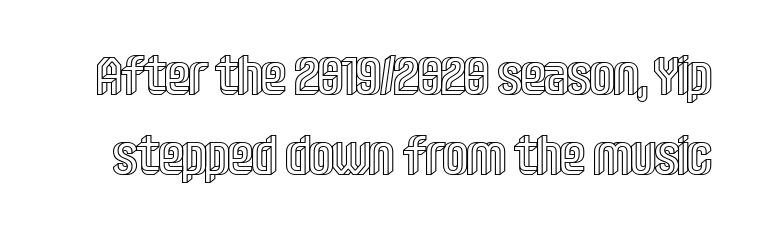
The axis of the letterforms is exactly vertical. Letters rest on an invisible, unmarked baseline. Proportional: the letters do not fall into vertical columns. The lines sit at an ordinary, default distance from one another. How are the letters spaced? Ordinarily, with no added tracking.
